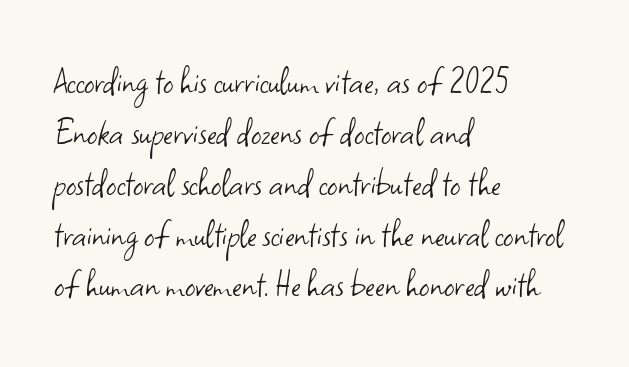
The image shows 41 px light sans-serif type; set left-aligned, line spacing 1.24x, normal letter spacing, not underlined; low stroke contrast and a small x-height.
